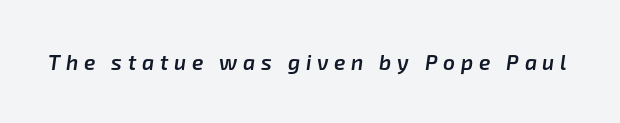
The image shows 21 px text type, italic (leaning right); set unusually wide letter spacing (+0.27 em), not underlined.
